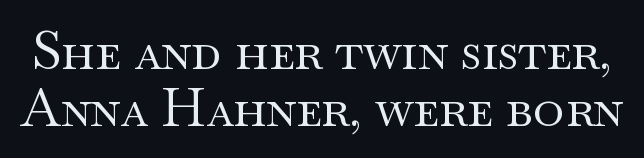
{"serif": "yes", "italic": "no", "bold": "no", "weight": "regular", "width": "wide", "stroke_contrast": "medium", "x_height": "small", "monospaced": "no", "underline": "no", "line_spacing": "tight", "line_spacing_ratio": 1.07, "letter_spacing": "normal", "letter_spacing_em": 0.0, "glyph_px": 53}
